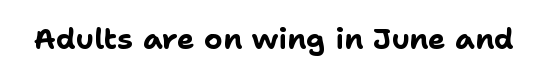
Q: Is the text bold? A: Yes.
Q: Is the text italic (slanted)? A: No, it is upright.
Q: Is the typeface a serif or a sans-serif typeface? A: Sans-serif.
Q: Is the text underlined? A: No.
Q: Is the spacing between letters normal or unusually wide? A: Normal.
Q: Width (condensed, normal, or wide)? A: Normal.
Q: Stroke contrast? A: Low.
Q: x-height? A: Medium.
Q: Monospaced? A: No.
